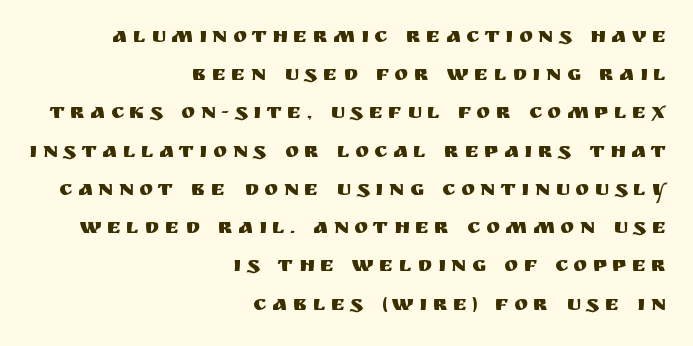
Casual observation: everything's shoved over to the right. Anything drawn beneath the words? Only blank space. The specimen reads as upright at a glance. The type is letterspaced generously, with wide tracking.
